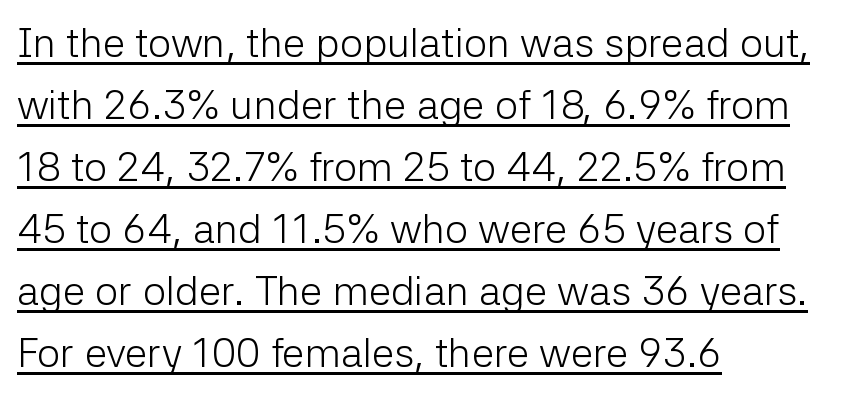
The image shows 41 px light sans-serif type, upright; set left-aligned, normal line spacing (1.51x), normal letter spacing, underlined; low stroke contrast and a medium x-height.
